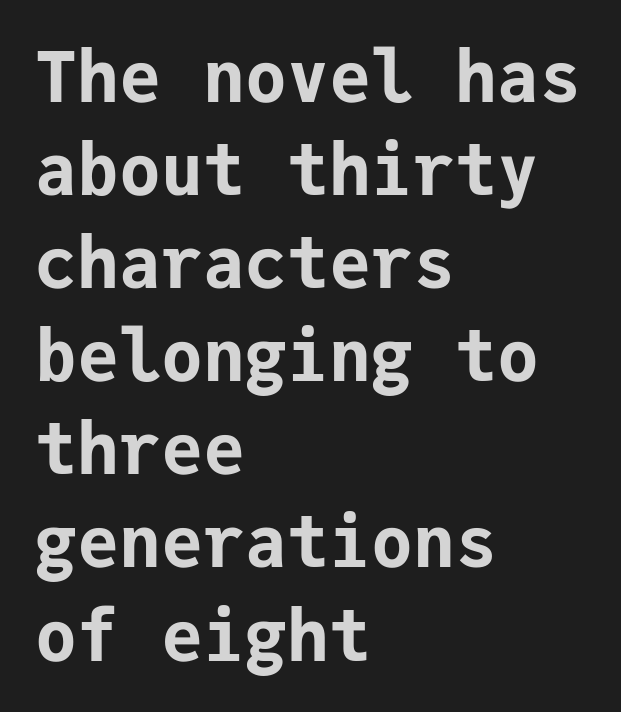
The type family on display is of the sans-serif kind. If you measured baseline to baseline, you'd find a middling distance. Between one letter and the next there's only the usual sliver of space. Emphasis by weight is at full strength: bold.
